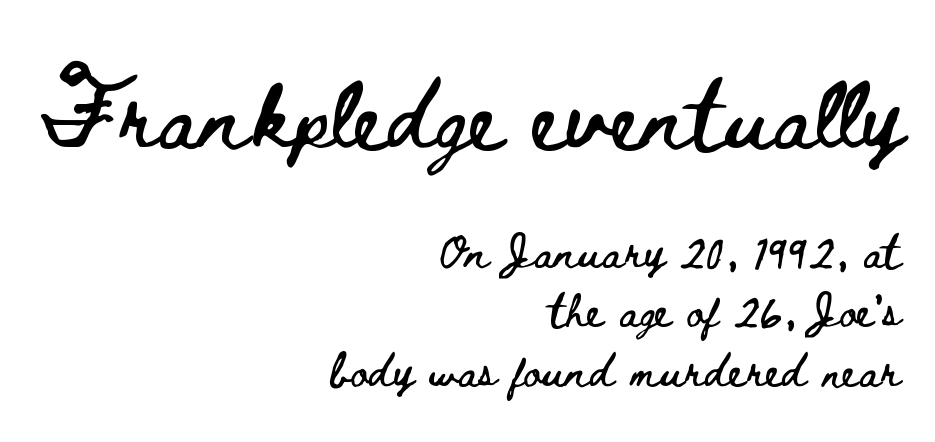
Q: Is the text underlined? A: No.
Q: How is the paragraph aligned? A: Right-aligned.
Q: Is the spacing between letters normal or unusually wide? A: Normal.
Q: Which block of text is set in a larger size, the first (top) or the second (bottom)? A: The first (top) one.
Q: Width (condensed, normal, or wide)? A: Wide.
Q: Stroke contrast? A: Low.
Q: x-height? A: Small.
Q: Monospaced? A: No.
